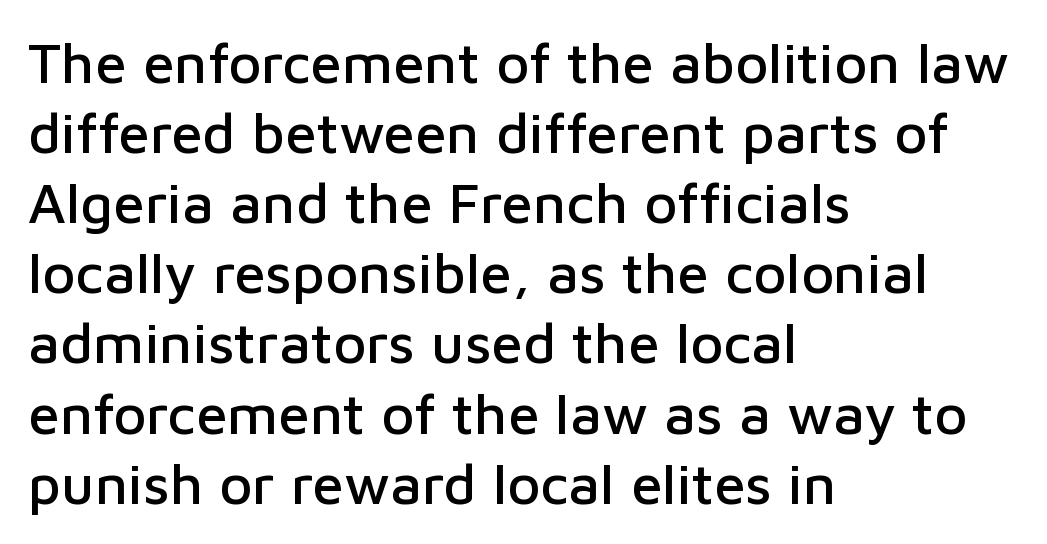
Bare-footed words on every line. These lines keep a tight, regular rhythm from letter to letter. Font category for this specimen: sans-serif. Does the lettering tilt? It doesn't — this is upright. Line starts are locked; line ends wander.
